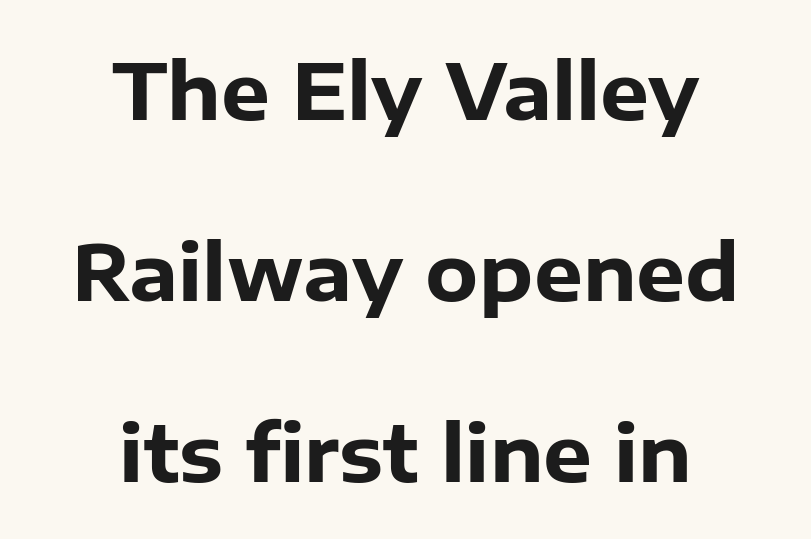
The image shows 77 px heavy sans-serif type, upright; set centered, loose line spacing (2.35x), normal letter spacing, not underlined; low stroke contrast and a medium x-height.
